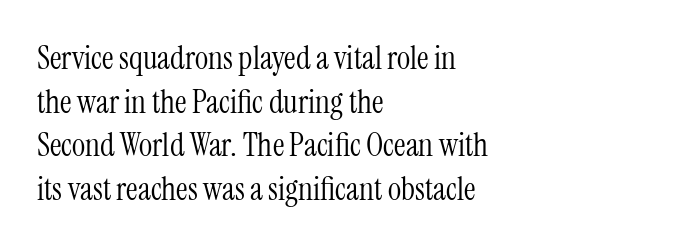
The image shows 32 px light, condensed serif type, upright; set left-aligned, normal line spacing (1.36x), normal letter spacing, not underlined; medium stroke contrast and a medium x-height.
